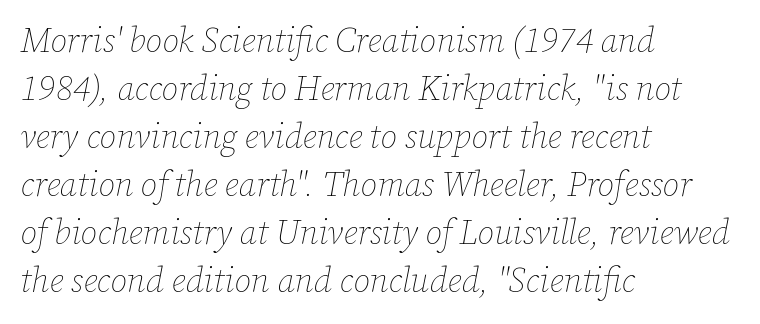
The ragged edge is on the right, which tells us the setting is flush left. Descender tails drop into unmarked territory. Nobody touched the tracking dial on this one. Successive baselines arrive at the customary interval. Think standard paragraph weight, or any step lighter than that. Would a proofreader flag this as italicized? Yes.
